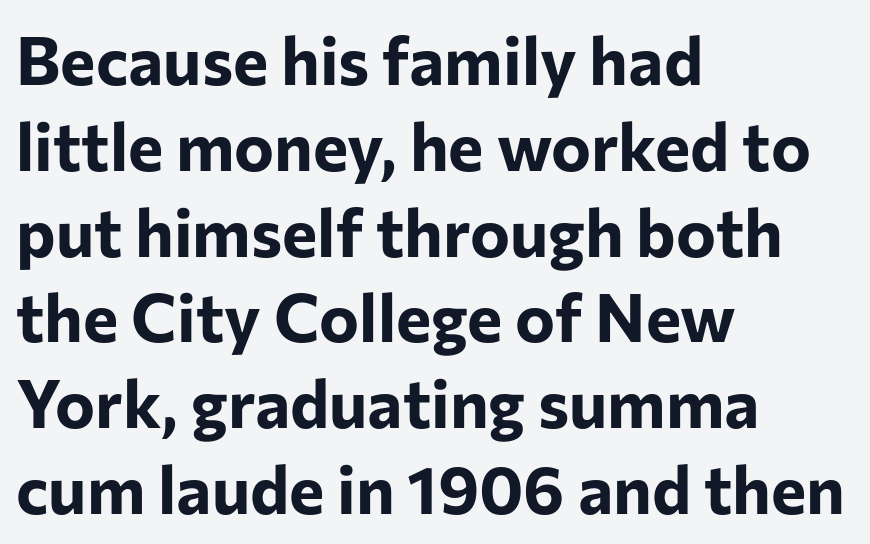
{"serif": "no", "italic": "no", "bold": "yes", "weight": "bold", "width": "normal", "stroke_contrast": "low", "x_height": "medium", "monospaced": "no", "underline": "no", "align": "left", "line_spacing": "normal", "line_spacing_ratio": 1.28, "letter_spacing": "normal", "letter_spacing_em": 0.0, "glyph_px": 67}
